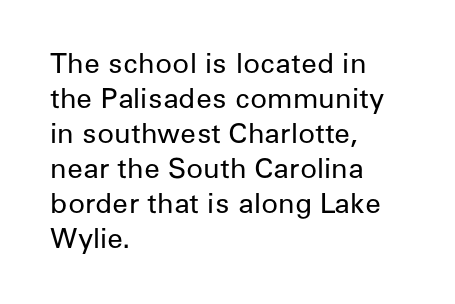
Q: Is the text bold? A: No.
Q: Is the text italic (slanted)? A: No, it is upright.
Q: Is the typeface a serif or a sans-serif typeface? A: Sans-serif.
Q: Is the text underlined? A: No.
Q: How is the paragraph aligned? A: Left-aligned.
Q: Is the spacing between letters normal or unusually wide? A: Normal.
Q: Is the spacing between lines tight, normal or loose? A: Normal.
Q: Width (condensed, normal, or wide)? A: Normal.
Q: Stroke contrast? A: Low.
Q: x-height? A: Medium.
Q: Monospaced? A: No.
